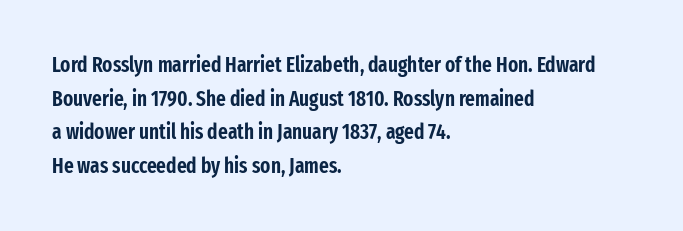
{"italic": "no", "underline": "no", "align": "left", "line_spacing": "normal", "line_spacing_ratio": 1.6, "letter_spacing": "normal", "letter_spacing_em": 0.0, "glyph_px": 21}
